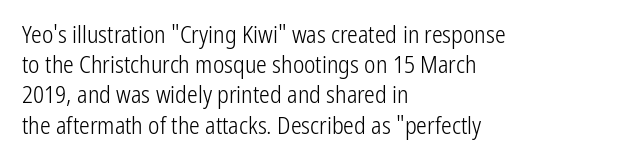
Q: Is the text bold? A: No.
Q: Is the text italic (slanted)? A: No, it is upright.
Q: Is the text underlined? A: No.
Q: How is the paragraph aligned? A: Left-aligned.
Q: Is the spacing between letters normal or unusually wide? A: Normal.
Q: Is the spacing between lines tight, normal or loose? A: Normal.
